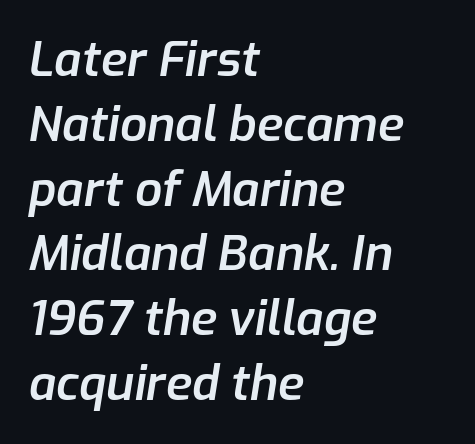
The image shows 48 px semibold type, italic (leaning right); set left-aligned, normal line spacing (1.35x), normal letter spacing, not underlined; low stroke contrast and a medium x-height.
